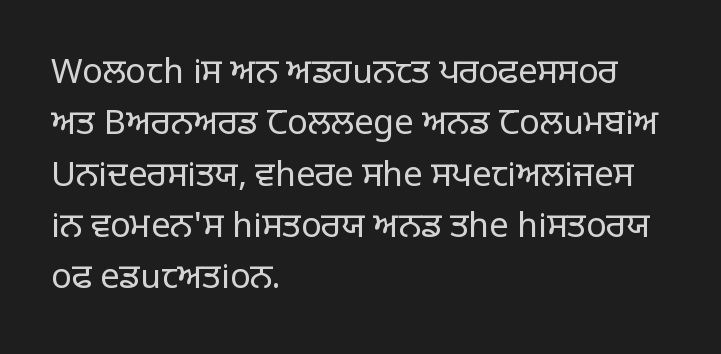
This sample keeps an unexceptional amount of space between lines. Words float on clear page, feet unadorned. Typographically, this falls in the sans-serif category. Is the block centered? No — it sits flush against the left margin. The tracking reads as untouched default to a designer's eye. Looks like regular typesetting: each glyph gets only the width it needs.
